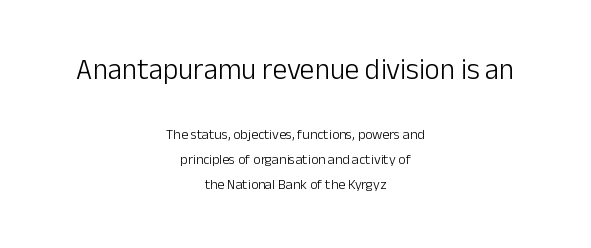
Q: Is the text bold? A: No.
Q: Is the text italic (slanted)? A: No, it is upright.
Q: Is the typeface a serif or a sans-serif typeface? A: Sans-serif.
Q: Is the text underlined? A: No.
Q: How is the paragraph aligned? A: Centered.
Q: Is the spacing between letters normal or unusually wide? A: Normal.
Q: Which block of text is set in a larger size, the first (top) or the second (bottom)? A: The first (top) one.
Q: Width (condensed, normal, or wide)? A: Normal.
Q: Stroke contrast? A: Low.
Q: x-height? A: Medium.
Q: Monospaced? A: No.
